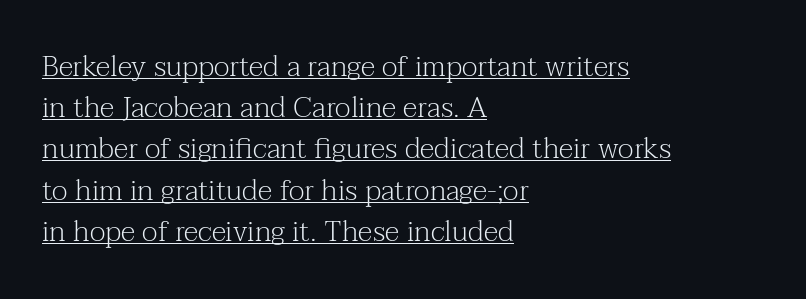
{"serif": "yes", "italic": "no", "bold": "no", "weight": "light", "width": "normal", "stroke_contrast": "medium", "x_height": "medium", "monospaced": "no", "underline": "yes", "align": "left", "line_spacing": "normal", "line_spacing_ratio": 1.42, "letter_spacing": "normal", "letter_spacing_em": 0.0, "glyph_px": 29}
